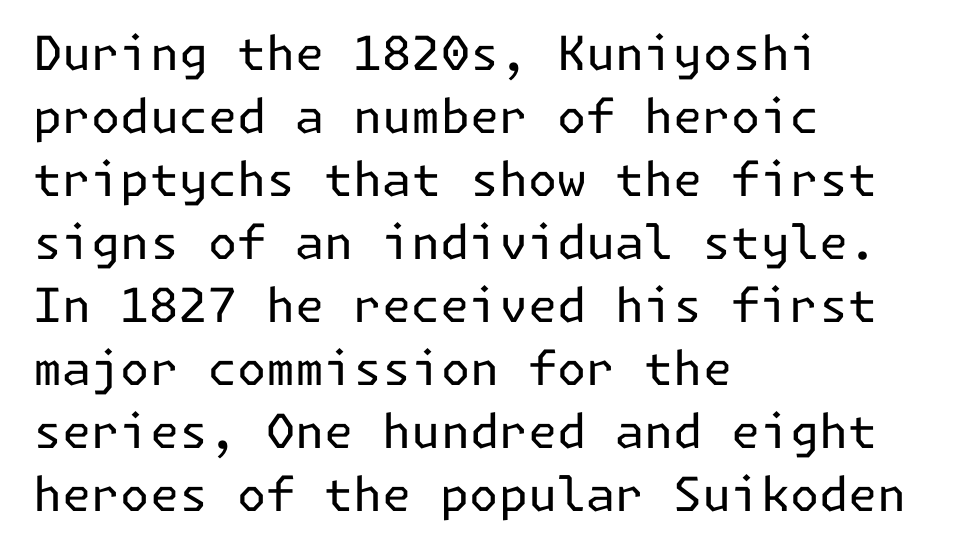
Q: Is the text bold? A: No.
Q: Is the text italic (slanted)? A: No, it is upright.
Q: Is the typeface a serif or a sans-serif typeface? A: Sans-serif.
Q: Is the text underlined? A: No.
Q: How is the paragraph aligned? A: Left-aligned.
Q: Is the spacing between letters normal or unusually wide? A: Normal.
Q: Is the spacing between lines tight, normal or loose? A: Normal.
Q: Width (condensed, normal, or wide)? A: Normal.
Q: Stroke contrast? A: Low.
Q: x-height? A: Medium.
